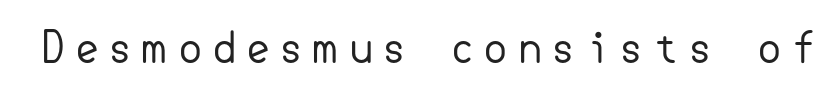
Q: Is the text bold? A: No.
Q: Is the text italic (slanted)? A: No, it is upright.
Q: Is the typeface a serif or a sans-serif typeface? A: Sans-serif.
Q: Is the text underlined? A: No.
Q: Width (condensed, normal, or wide)? A: Normal.
Q: Stroke contrast? A: Low.
Q: x-height? A: Small.
